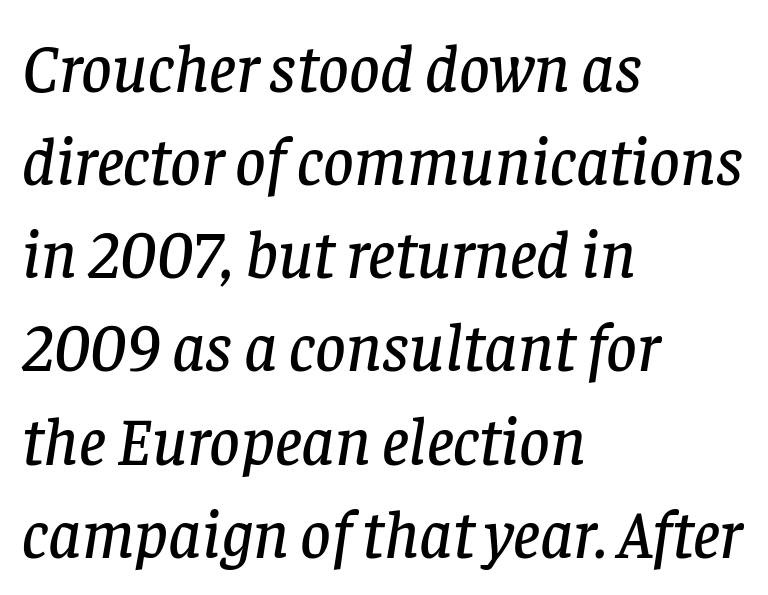
Q: Is the text italic (slanted)? A: Yes, it leans right by about 8 degrees.
Q: Is the typeface a serif or a sans-serif typeface? A: Serif.
Q: Is the text underlined? A: No.
Q: How is the paragraph aligned? A: Left-aligned.
Q: Is the spacing between letters normal or unusually wide? A: Normal.
Q: Is the spacing between lines tight, normal or loose? A: Normal.
Q: Width (condensed, normal, or wide)? A: Normal.
Q: Stroke contrast? A: Low.
Q: x-height? A: Large.
Q: Monospaced? A: No.
